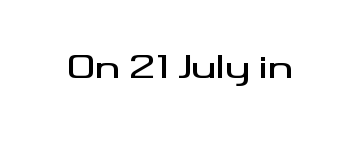
Is this a fixed-width face? No — the glyphs have proportional, varying widths. Unmarked baselines from the first word to the last. Does extra space separate the letters? No, they use regular spacing. In terms of letterform style, serifs are entirely absent. When letters stand straight like this, we call the style roman or upright.
